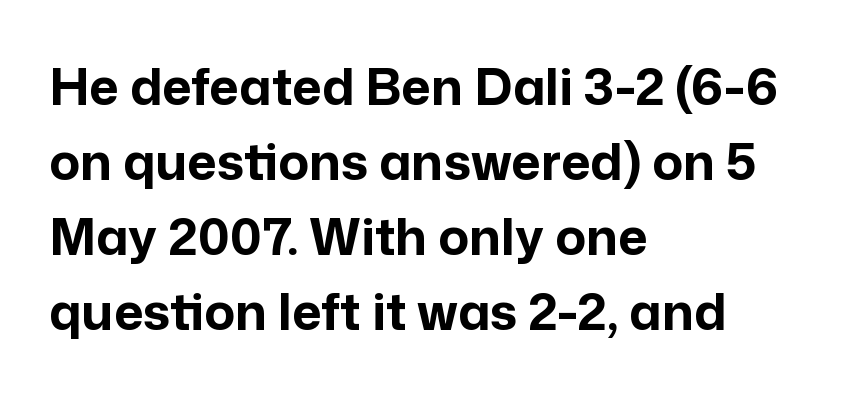
The image shows 51 px bold sans-serif type, upright; set left-aligned, normal line spacing (1.47x), normal letter spacing, not underlined; low stroke contrast and a medium x-height.
